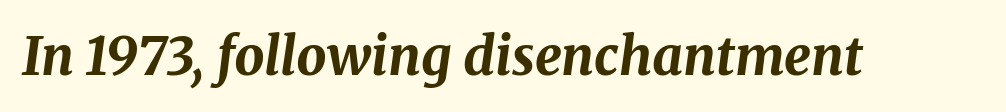
Tracking here is standard; glyphs follow each other at the usual distance. The baseline area is clear. The face used here is proportionally spaced, like ordinary book or web type. Strokes here are thick enough to call this a true bold. A typesetter would mark this as italic.
